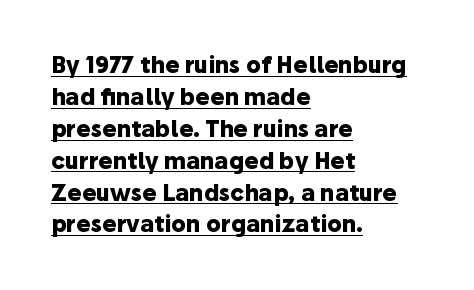
Honestly, the row spacing looks completely unremarkable. You'd pick this weight for a headline — it's a proper bold. Words appear dense and cohesive because spacing is normal. In CSS terms this would be text-align: left. The sample's only ornament is a line tracing under the words. The letters stand upright; this is a roman face.
